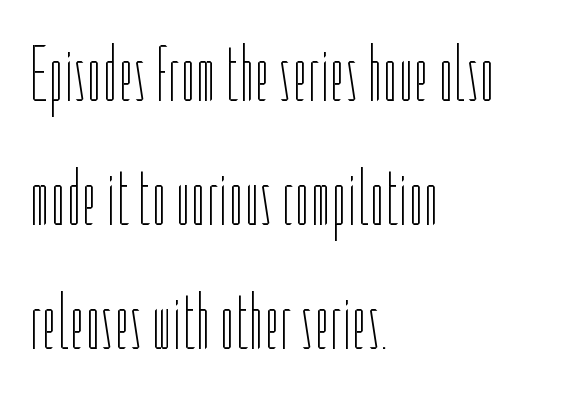
{"italic": "no", "bold": "no", "weight": "thin", "width": "condensed", "stroke_contrast": "low", "x_height": "medium", "monospaced": "no", "underline": "no", "align": "left", "line_spacing": "normal", "line_spacing_ratio": 1.57, "letter_spacing": "normal", "letter_spacing_em": 0.0, "glyph_px": 79}
